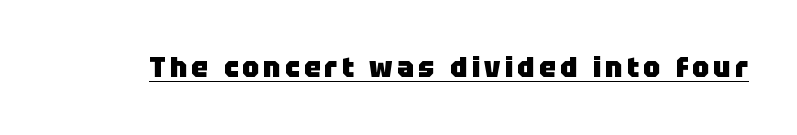
This sample uses a sans-serif face. Do the characters align in a grid? No, the font is proportional. Weight: bold. Is there an underline? Yes — a line sits under the letters. Posture: straight, roman, zero tilt.
